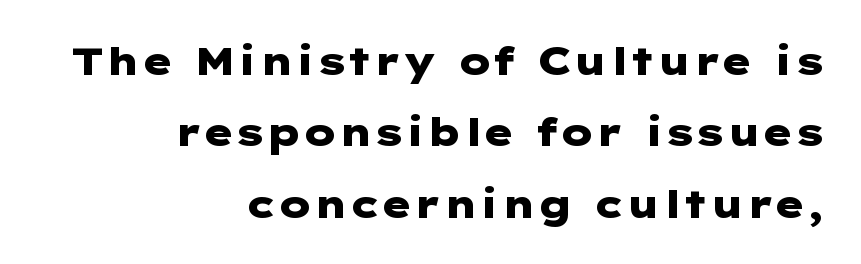
{"serif": "no", "italic": "no", "bold": "yes", "weight": "heavy", "width": "wide", "stroke_contrast": "low", "x_height": "medium", "underline": "no", "align": "right", "line_spacing_ratio": 1.83, "letter_spacing": "normal", "letter_spacing_em": 0.0, "glyph_px": 39}
